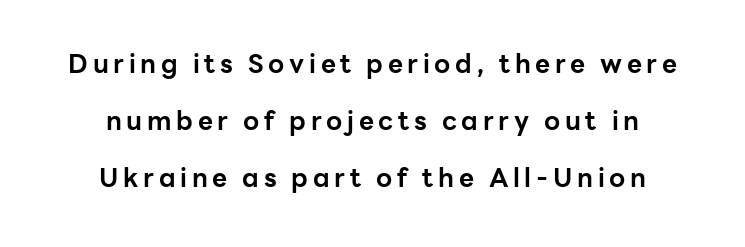
The image shows 26 px bold type, upright; set loose line spacing (2.19x), not underlined.
